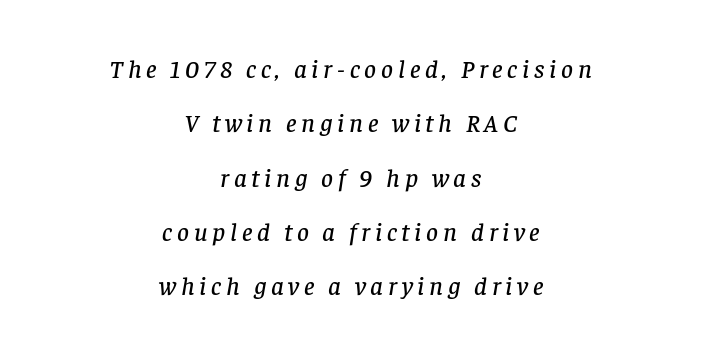
{"italic": "yes", "lean": "right", "slant_degrees": 8, "underline": "no", "align": "center", "line_spacing": "loose", "line_spacing_ratio": 2.09, "glyph_px": 26}
